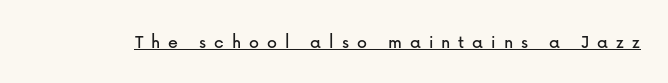
Is there any slant? The stems are plumb. Caption: expanded tracking, letters set apart. Underlined type.
